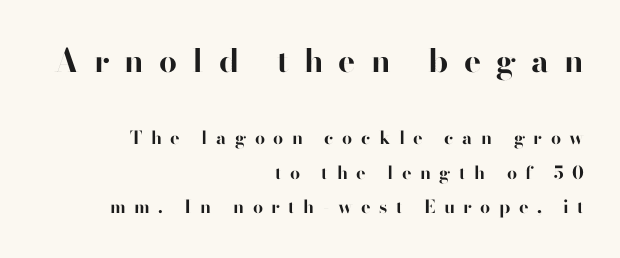
This is roman type, the default non-slanted kind. Is the type bold? Yes — the strokes are clearly thick and heavy. Classification — sans serif. This rendering widens character spacing well past its baseline value. Baseline-to-baseline distance is far greater than the letter height.
